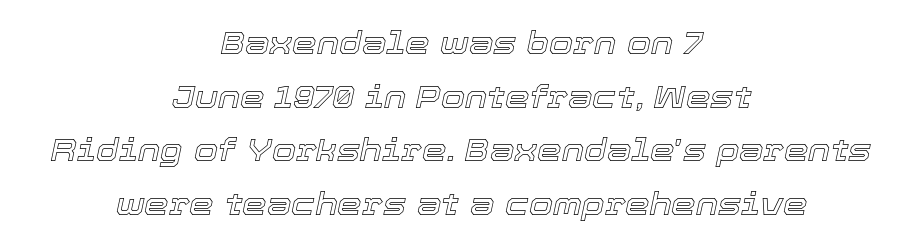
Q: Is the text italic (slanted)? A: Yes, it leans right by about 12 degrees.
Q: Is the text underlined? A: No.
Q: How is the paragraph aligned? A: Centered.
Q: Is the spacing between letters normal or unusually wide? A: Normal.
Q: Width (condensed, normal, or wide)? A: Normal.
Q: x-height? A: Medium.
Q: Monospaced? A: No.
